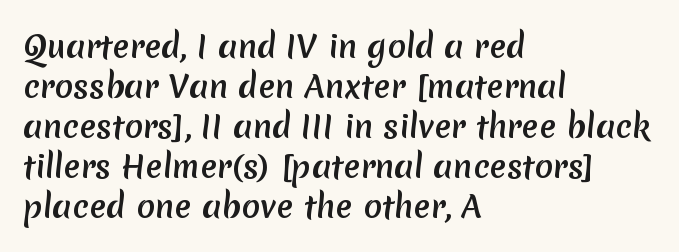
A bare baseline throughout the passage. Layout note: lines flush left. Caption: standard tracking, unaltered. How would I describe the line gaps? Plain and ordinary. The rendering shows plain stroke endings on the letterforms — a sans-serif design.
